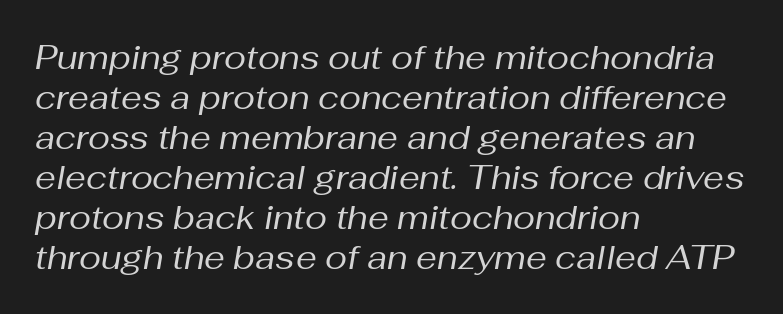
Looks like regular typesetting: each glyph gets only the width it needs. Casual observation: everything's shoved over to the left. In terms of letterspacing, this is plain default setting. The words here are not underlined. The characters are drawn with everyday or finer stroke widths. Rendered with sloped, italic letterforms.
